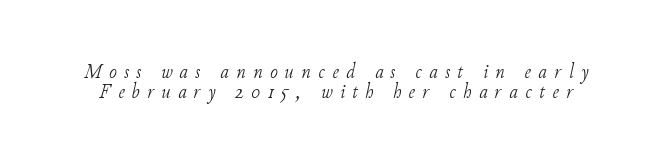
{"italic": "yes", "lean": "right", "slant_degrees": 11, "bold": "no", "underline": "no", "line_spacing": "tight", "line_spacing_ratio": 0.97, "letter_spacing": "wide", "letter_spacing_em": 0.35, "glyph_px": 21}
